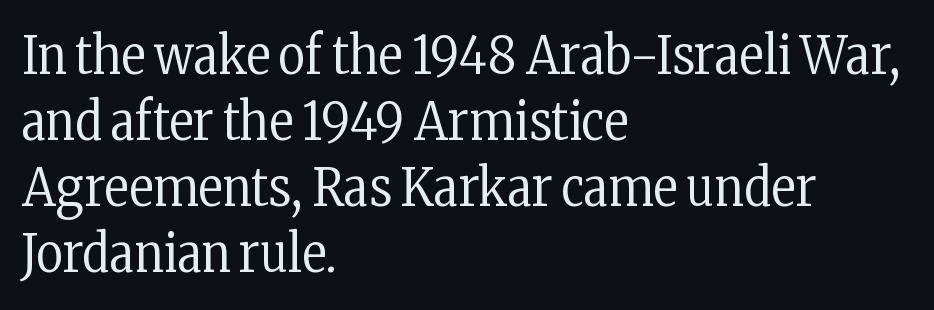
Ascenders rise straight up at ninety degrees. Is this a heavy cut? Hardly; it is regular or lighter. Caption: standard tracking, unaltered. Summary of vertical rhythm: regular, with standard interline spacing.
